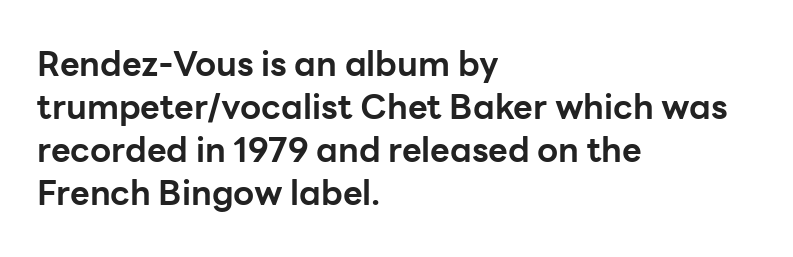
Q: Is the text bold? A: Yes.
Q: Is the text italic (slanted)? A: No, it is upright.
Q: Is the typeface a serif or a sans-serif typeface? A: Sans-serif.
Q: Is the text underlined? A: No.
Q: How is the paragraph aligned? A: Left-aligned.
Q: Is the spacing between letters normal or unusually wide? A: Normal.
Q: Is the spacing between lines tight, normal or loose? A: Normal.
Q: Width (condensed, normal, or wide)? A: Normal.
Q: Stroke contrast? A: Low.
Q: x-height? A: Medium.
Q: Monospaced? A: No.
